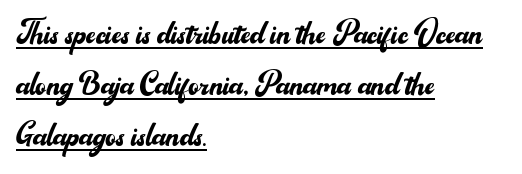
{"serif": "no", "bold": "no", "weight": "regular", "width": "normal", "stroke_contrast": "medium", "x_height": "small", "monospaced": "no", "underline": "yes", "align": "left", "line_spacing": "normal", "line_spacing_ratio": 1.27, "letter_spacing": "normal", "letter_spacing_em": 0.0, "glyph_px": 40}
